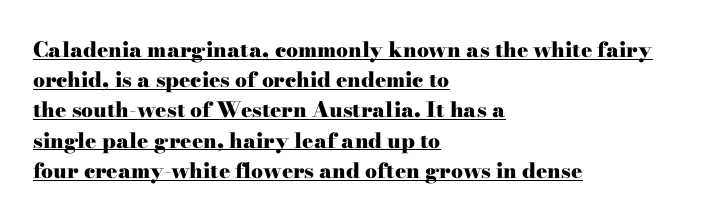
The image shows 21 px bold type, upright; set left-aligned, normal line spacing (1.44x), normal letter spacing, underlined.
